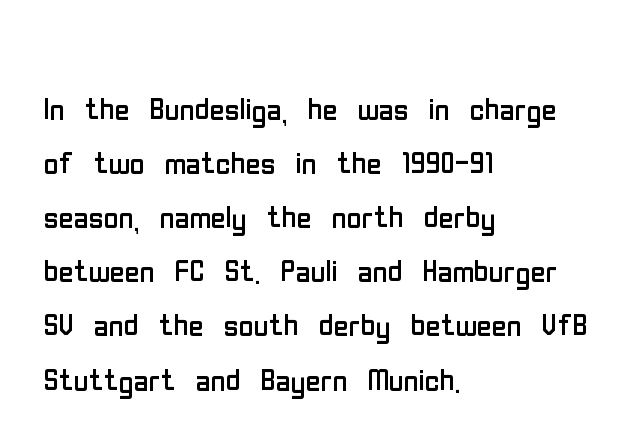
{"serif": "no", "italic": "no", "bold": "no", "weight": "regular", "width": "condensed", "stroke_contrast": "low", "x_height": "medium", "monospaced": "no", "underline": "no", "align": "left", "line_spacing": "normal", "line_spacing_ratio": 1.32, "letter_spacing": "normal", "letter_spacing_em": 0.0, "glyph_px": 41}
